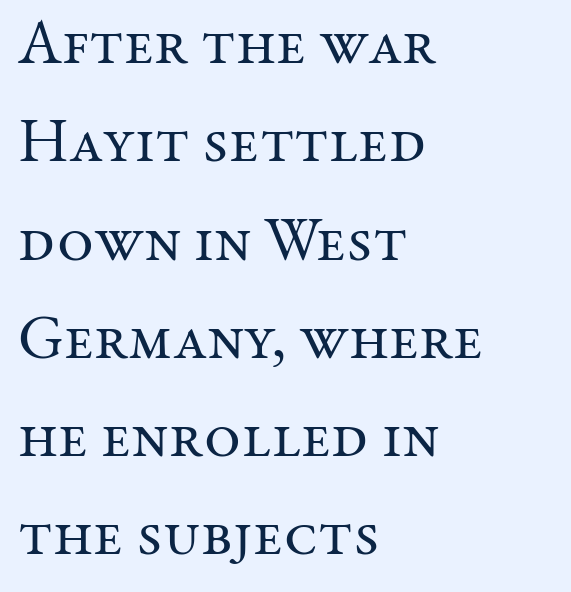
Descender tails drop into unmarked territory. These lines are rendered in a variable-pitch font. Left-aligned paragraph, ragged on the right. Quick note: interline space is typical. Stems and bowls with no extra thickness — not bold.
